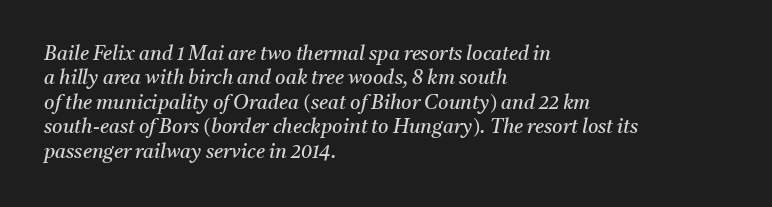
The image shows 20 px text type, italic (leaning right); set left-aligned, line spacing 1.22x, normal letter spacing, not underlined.
